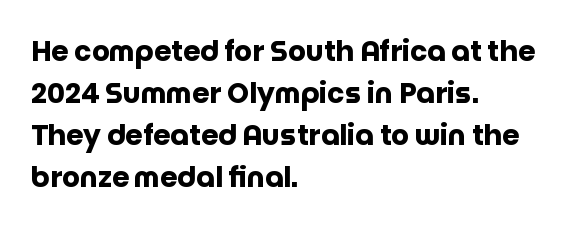
Q: Is the text bold? A: Yes.
Q: Is the text italic (slanted)? A: No, it is upright.
Q: Is the typeface a serif or a sans-serif typeface? A: Sans-serif.
Q: Is the text underlined? A: No.
Q: How is the paragraph aligned? A: Left-aligned.
Q: Is the spacing between letters normal or unusually wide? A: Normal.
Q: Is the spacing between lines tight, normal or loose? A: Normal.
Q: Width (condensed, normal, or wide)? A: Normal.
Q: Stroke contrast? A: Low.
Q: x-height? A: Large.
Q: Monospaced? A: No.
